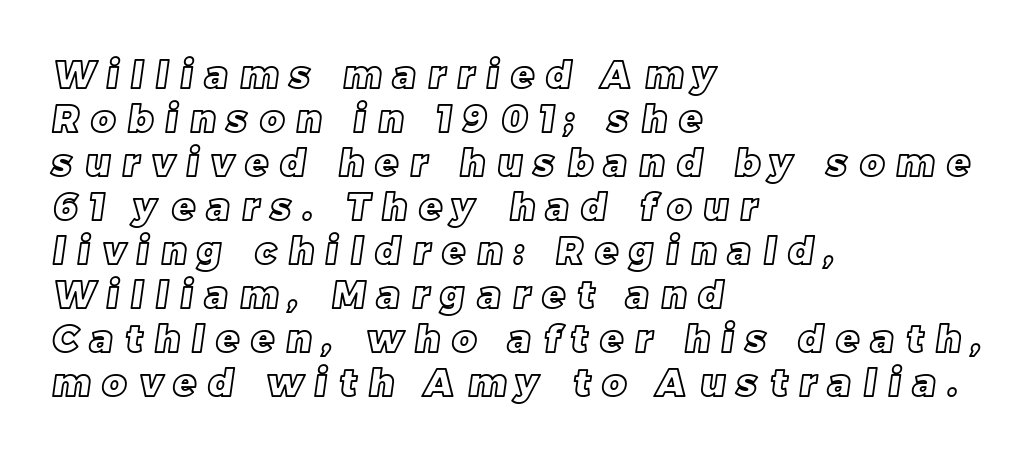
Q: Is the text underlined? A: No.
Q: How is the paragraph aligned? A: Left-aligned.
Q: Is the spacing between letters normal or unusually wide? A: Unusually wide.
Q: Width (condensed, normal, or wide)? A: Normal.
Q: x-height? A: Large.
Q: Monospaced? A: No.
